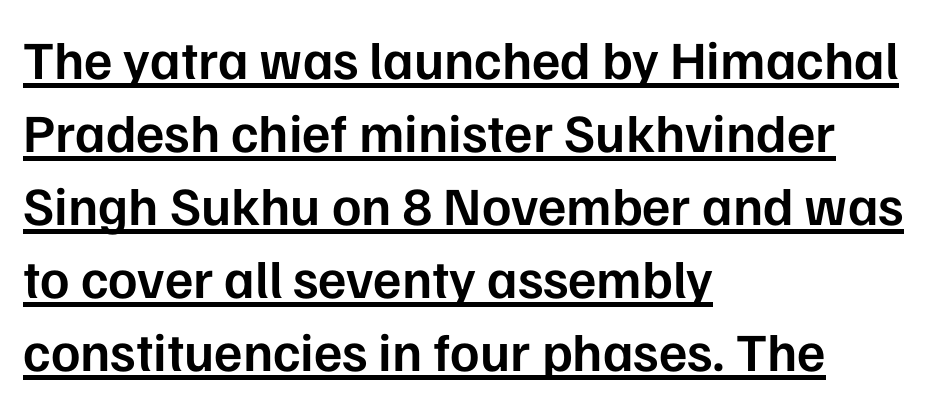
{"serif": "no", "italic": "no", "bold": "semi", "weight": "semibold", "width": "normal", "stroke_contrast": "low", "x_height": "medium", "monospaced": "no", "underline": "yes", "align": "left", "line_spacing": "normal", "line_spacing_ratio": 1.35, "letter_spacing": "normal", "letter_spacing_em": 0.0, "glyph_px": 54}
